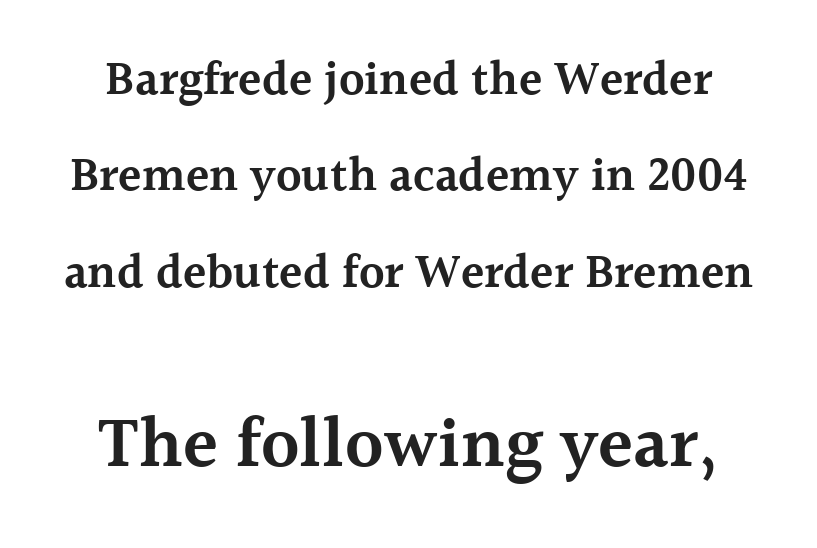
The image shows 72 px semibold serif type, upright; set centered, loose line spacing (2.01x), normal letter spacing, not underlined; the second (bottom) block is 1.5x larger; a medium x-height.
